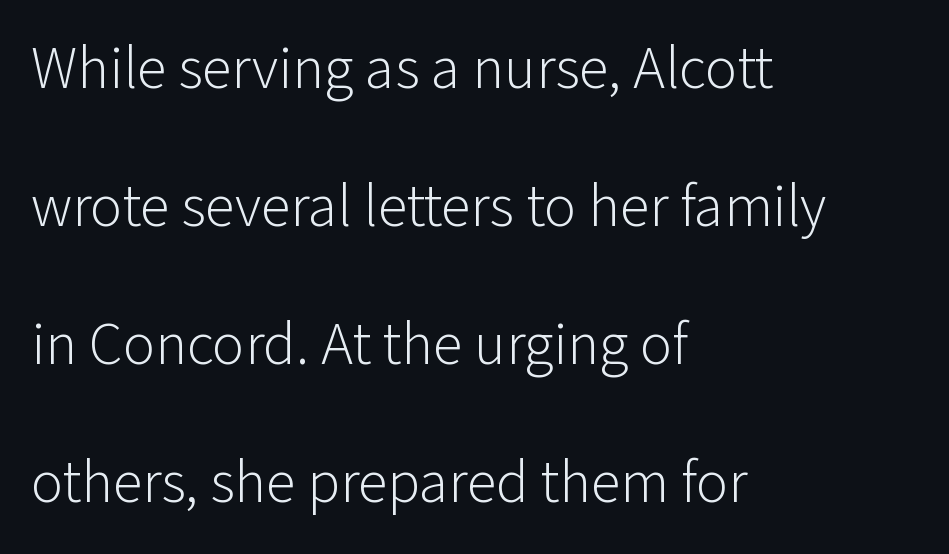
{"serif": "no", "italic": "no", "bold": "no", "weight": "light", "width": "normal", "stroke_contrast": "low", "x_height": "medium", "monospaced": "no", "underline": "no", "align": "left", "line_spacing": "loose", "line_spacing_ratio": 2.3, "letter_spacing": "normal", "letter_spacing_em": 0.0, "glyph_px": 60}
